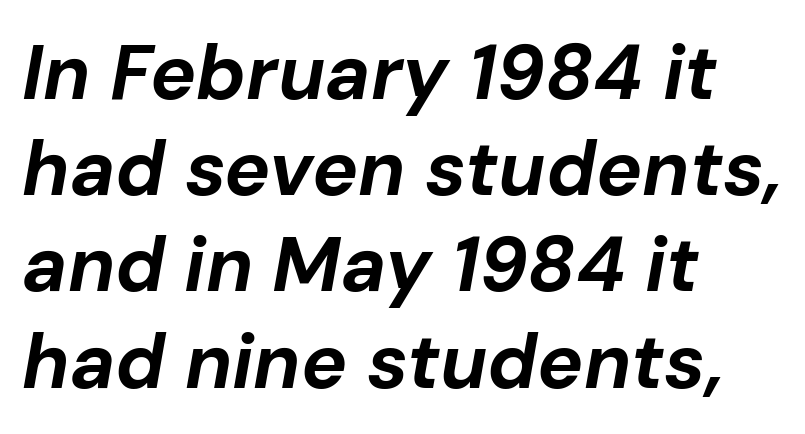
The line-height multiplier appears to be the usual default. The ragged edge is on the right, which tells us the setting is flush left. Descenders are the only things crossing below the line. On the weight axis this lands at bold, roughly 700.
